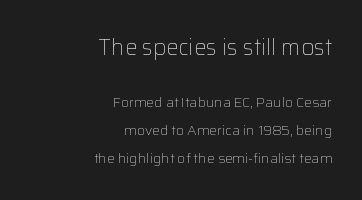
Loosely led — the rows are spread out. Line ends are locked; line starts wander. Ascenders rise straight up at ninety degrees. A typesetter would call this zero additional tracking. You get the large type first, then a drop to smaller type. No chunkiness to these letters — they're not bold.
